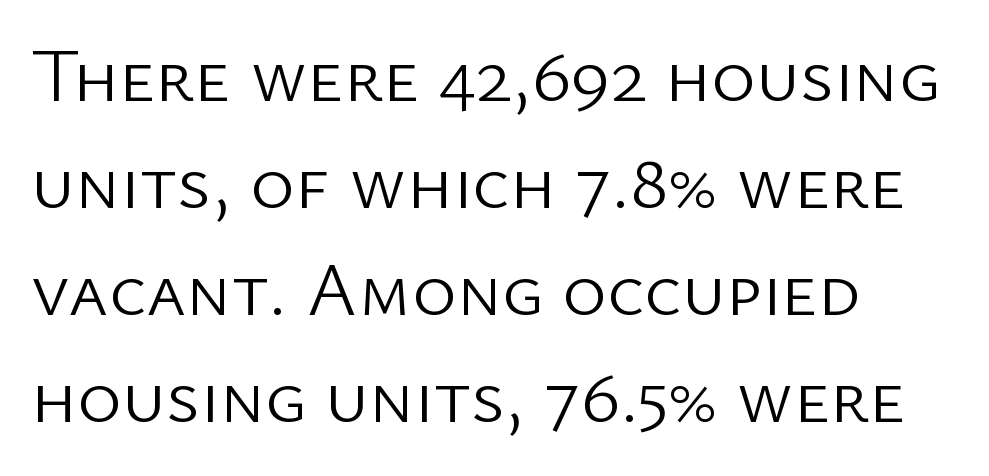
Posture: straight, roman, zero tilt. This is not heavy type; no bold has been used. The font family rendered here belongs to the sans-serif group. What's the leading like? Ordinary, nothing unusual. Nobody touched the tracking dial on this one.
